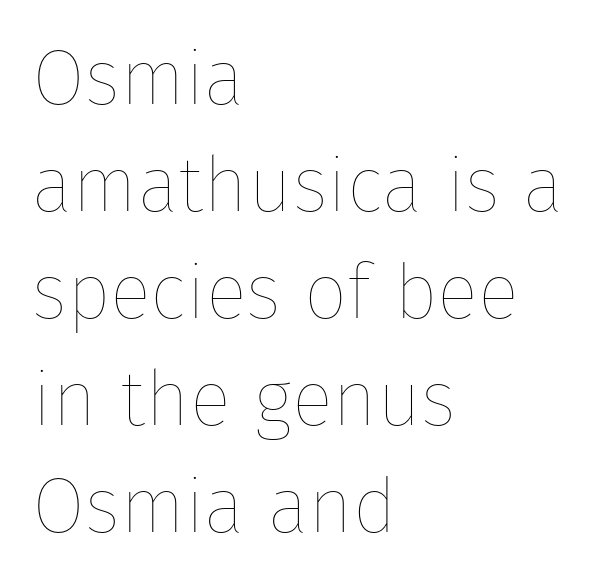
Q: Is the text bold? A: No.
Q: Is the text italic (slanted)? A: No, it is upright.
Q: Is the text underlined? A: No.
Q: How is the paragraph aligned? A: Left-aligned.
Q: Is the spacing between letters normal or unusually wide? A: Normal.
Q: Is the spacing between lines tight, normal or loose? A: Normal.
Q: Width (condensed, normal, or wide)? A: Normal.
Q: Stroke contrast? A: Low.
Q: x-height? A: Medium.
Q: Monospaced? A: No.
